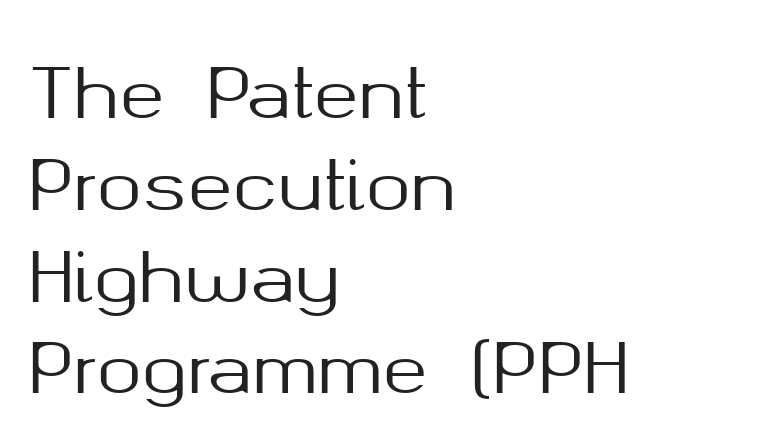
{"serif": "no", "italic": "no", "width": "normal", "stroke_contrast": "medium", "x_height": "medium", "monospaced": "no", "underline": "no", "align": "left", "line_spacing": "normal", "line_spacing_ratio": 1.35, "letter_spacing": "normal", "letter_spacing_em": 0.0, "glyph_px": 68}
